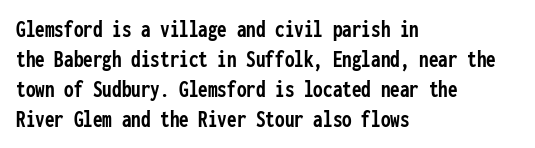
The characters look thick and weighty, a clear bold. Rows of type keep a routine distance in the vertical direction. Each word holds together tightly as a unit, with standard inter-letter gaps. Does the copy run flush right? No — it runs flush left. Beneath every word, the page is bare.
